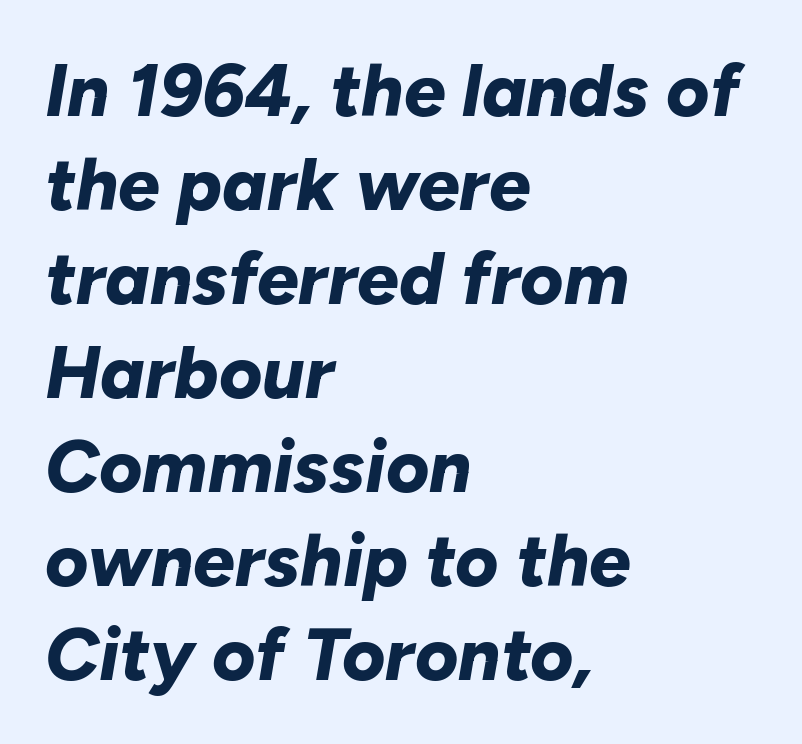
{"italic": "yes", "lean": "right", "slant_degrees": 10, "bold": "yes", "weight": "bold", "width": "normal", "stroke_contrast": "low", "x_height": "medium", "monospaced": "no", "underline": "no", "align": "left", "line_spacing": "normal", "line_spacing_ratio": 1.27, "letter_spacing": "normal", "letter_spacing_em": 0.0, "glyph_px": 74}
